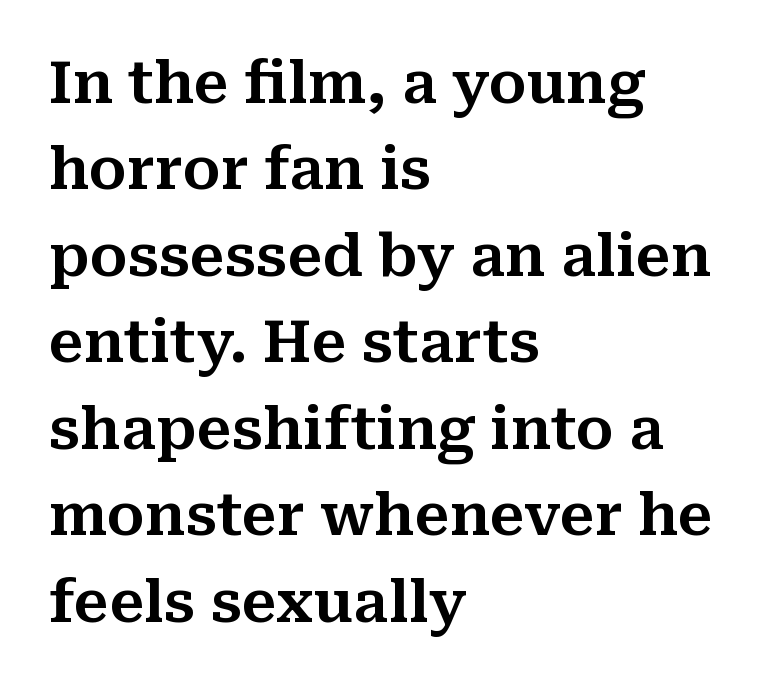
Layout note: lines flush left. You can tell from the footed stems that serif type was used. Type without underlining. Do the characters align in a grid? No, the font is proportional.
